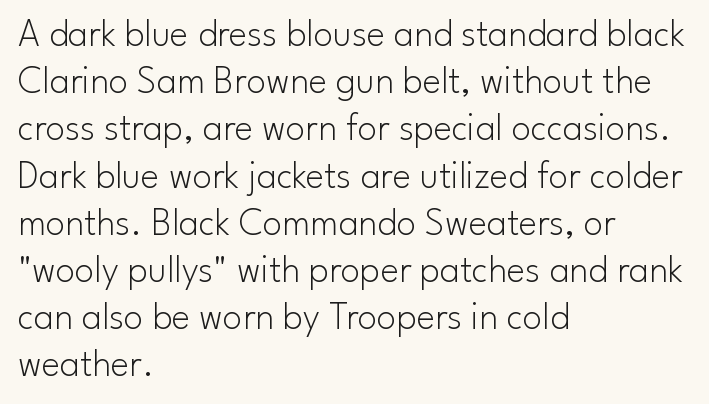
Think of a printed novel: that variable character pitch is what you see here. The letterforms sit at book weight or below. Posture: straight, roman, zero tilt. The zone under the glyphs is completely vacant.
